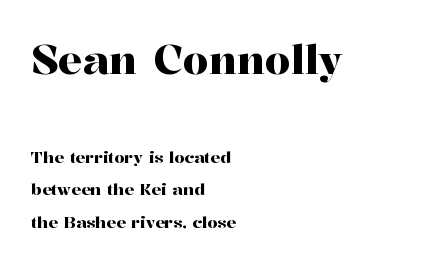
Q: Is the text italic (slanted)? A: No, it is upright.
Q: Is the typeface a serif or a sans-serif typeface? A: Serif.
Q: Is the text underlined? A: No.
Q: How is the paragraph aligned? A: Left-aligned.
Q: Is the spacing between letters normal or unusually wide? A: Normal.
Q: Is the spacing between lines tight, normal or loose? A: Loose.
Q: Which block of text is set in a larger size, the first (top) or the second (bottom)? A: The first (top) one.
Q: Width (condensed, normal, or wide)? A: Normal.
Q: Stroke contrast? A: High.
Q: x-height? A: Medium.
Q: Monospaced? A: No.
